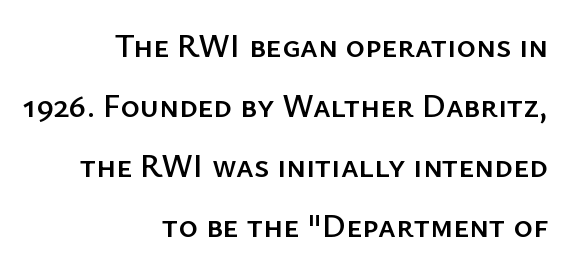
Q: Is the text italic (slanted)? A: No, it is upright.
Q: Is the typeface a serif or a sans-serif typeface? A: Sans-serif.
Q: Is the text underlined? A: No.
Q: How is the paragraph aligned? A: Right-aligned.
Q: Is the spacing between letters normal or unusually wide? A: Normal.
Q: Width (condensed, normal, or wide)? A: Normal.
Q: Stroke contrast? A: Low.
Q: x-height? A: Medium.
Q: Monospaced? A: No.
